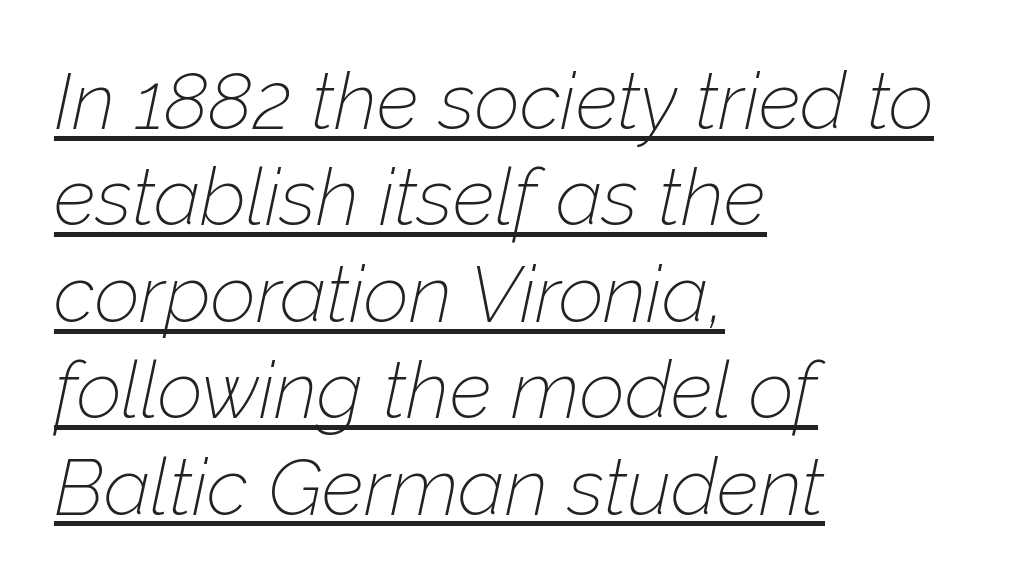
{"italic": "yes", "lean": "right", "slant_degrees": 12, "bold": "no", "weight": "thin", "width": "normal", "stroke_contrast": "low", "x_height": "medium", "monospaced": "no", "underline": "yes", "align": "left", "line_spacing_ratio": 1.22, "letter_spacing": "normal", "letter_spacing_em": 0.0, "glyph_px": 79}
